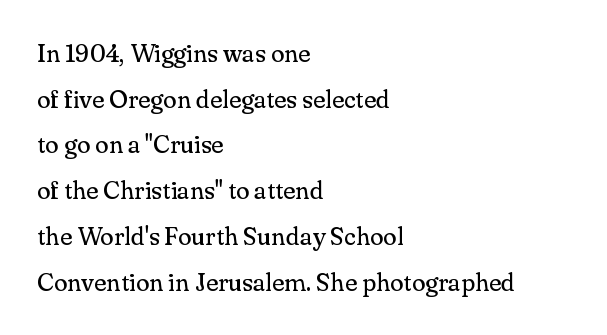
Characters remain perfectly vertical along every line. This sample is left-justified, so line endings fall wherever the words run out. Check under the words: just untouched page. The horizontal fit of the characters is conventional and even. Heaviness? Minimal to ordinary, like unemphasized prose.
